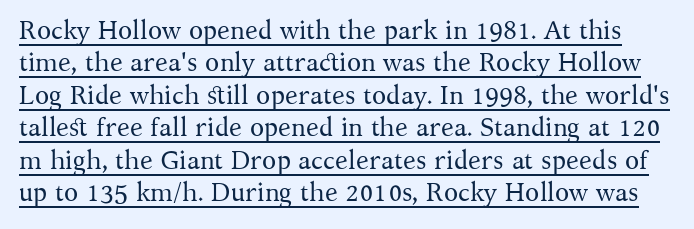
Q: Is the text bold? A: No.
Q: Is the text italic (slanted)? A: No, it is upright.
Q: Is the text underlined? A: Yes.
Q: Is the spacing between letters normal or unusually wide? A: Normal.
Q: Is the spacing between lines tight, normal or loose? A: Normal.
